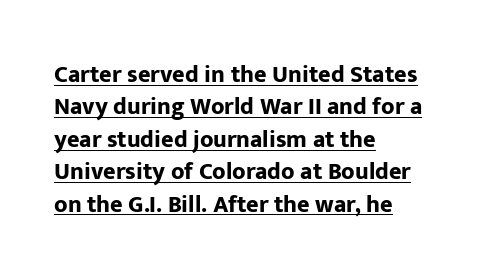
Q: Is the text bold? A: Yes.
Q: Is the text italic (slanted)? A: No, it is upright.
Q: Is the text underlined? A: Yes.
Q: How is the paragraph aligned? A: Left-aligned.
Q: Is the spacing between letters normal or unusually wide? A: Normal.
Q: Is the spacing between lines tight, normal or loose? A: Normal.
